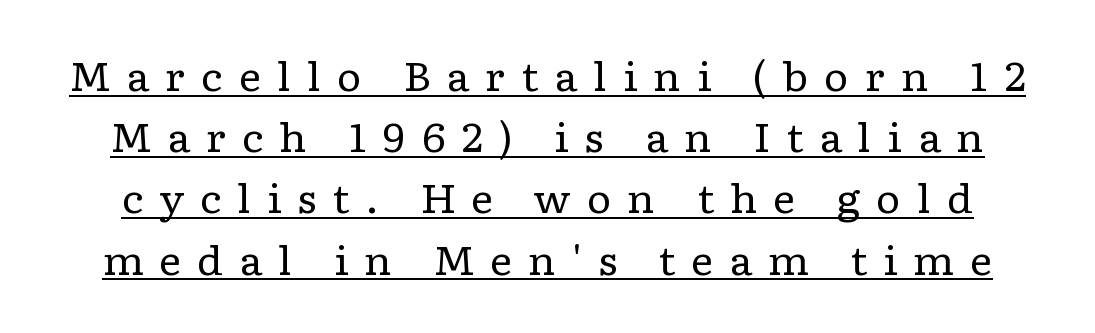
Characters remain perfectly vertical along every line. How are the letters spaced? Widely, with obvious added tracking. Check the space under the baseline: a stroke is drawn there. Note the varied advance widths — an 'i' is clearly narrower than an 'm'. Summary of vertical rhythm: regular, with standard interline spacing. The face looks like a standard text weight, possibly lighter.
